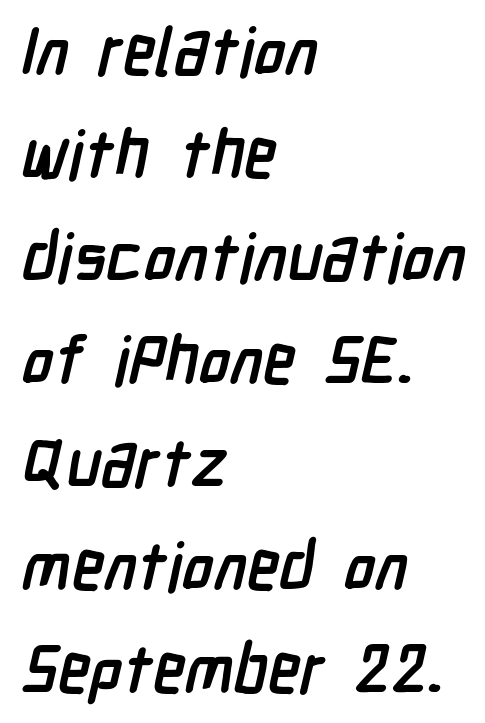
Quick note: interline space is typical. Where is the straight margin? On the left. Letters rest on an invisible, unmarked baseline. In terms of letterspacing, this is plain default setting. The face used here is a sans, in the tradition of grotesques and geometrics.
